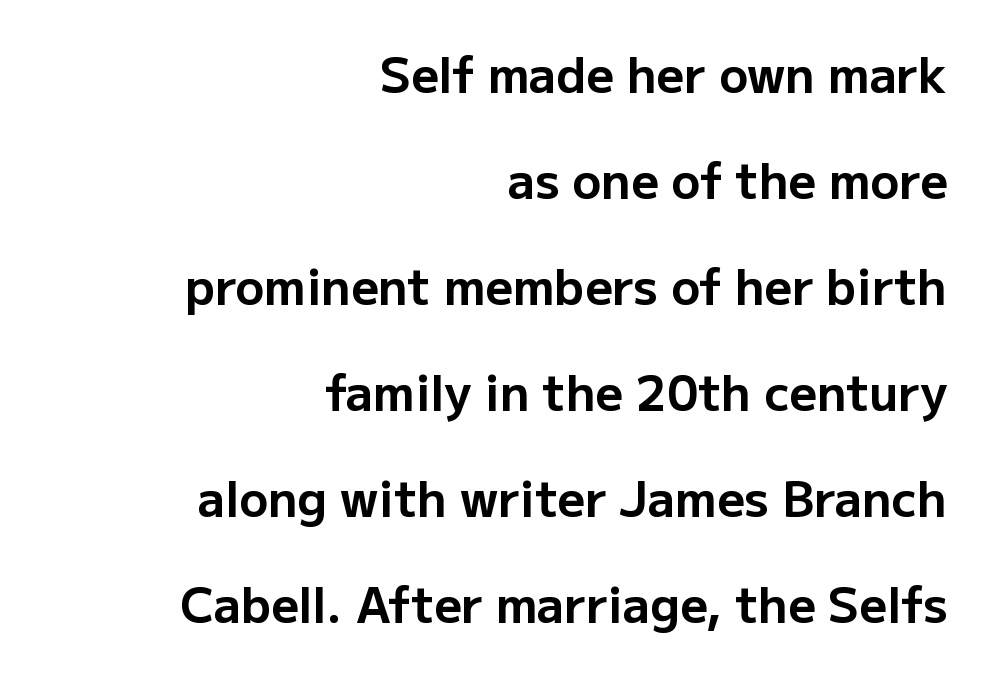
The image shows 48 px bold sans-serif type, upright; set right-aligned, loose line spacing (2.21x), normal letter spacing, not underlined; low stroke contrast and a medium x-height.
